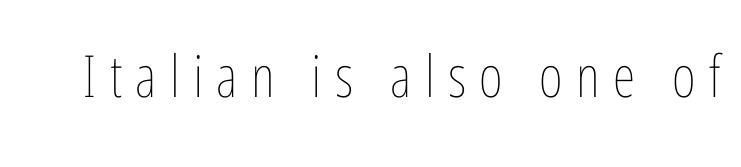
Q: Is the text bold? A: No.
Q: Is the text italic (slanted)? A: No, it is upright.
Q: Is the text underlined? A: No.
Q: Is the spacing between letters normal or unusually wide? A: Unusually wide.
Q: Width (condensed, normal, or wide)? A: Condensed.
Q: Stroke contrast? A: Low.
Q: x-height? A: Medium.
Q: Monospaced? A: No.
